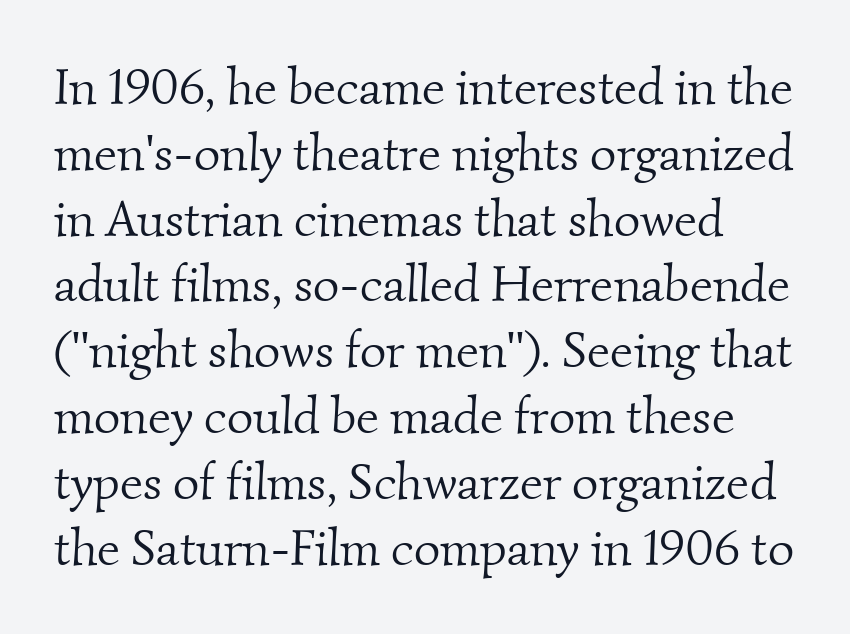
The image shows 51 px light serif type; set normal line spacing (1.29x), normal letter spacing, not underlined; medium stroke contrast and a small x-height.
